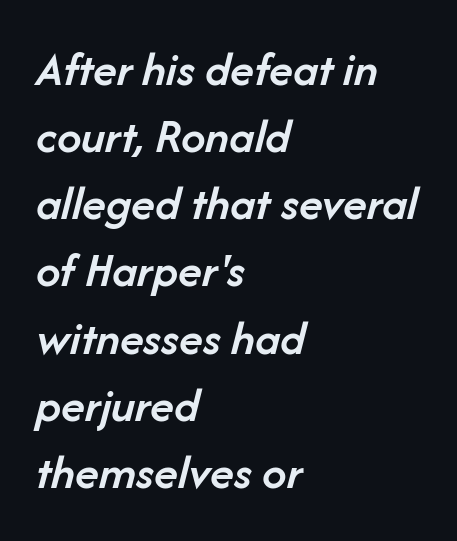
Q: Is the text bold? A: Semi-bold.
Q: Is the text italic (slanted)? A: Yes, it leans right by about 14 degrees.
Q: Is the text underlined? A: No.
Q: How is the paragraph aligned? A: Left-aligned.
Q: Is the spacing between letters normal or unusually wide? A: Normal.
Q: Is the spacing between lines tight, normal or loose? A: Normal.
Q: Width (condensed, normal, or wide)? A: Normal.
Q: Stroke contrast? A: Low.
Q: x-height? A: Medium.
Q: Monospaced? A: No.
